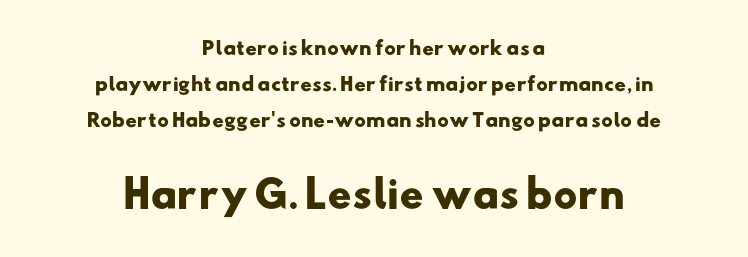
Q: Is the text bold? A: Yes.
Q: Is the typeface a serif or a sans-serif typeface? A: Sans-serif.
Q: Is the text underlined? A: No.
Q: How is the paragraph aligned? A: Centered.
Q: Is the spacing between letters normal or unusually wide? A: Normal.
Q: Is the spacing between lines tight, normal or loose? A: Loose.
Q: Which block of text is set in a larger size, the first (top) or the second (bottom)? A: The second (bottom) one.
Q: Width (condensed, normal, or wide)? A: Wide.
Q: Stroke contrast? A: Low.
Q: x-height? A: Small.
Q: Monospaced? A: No.
